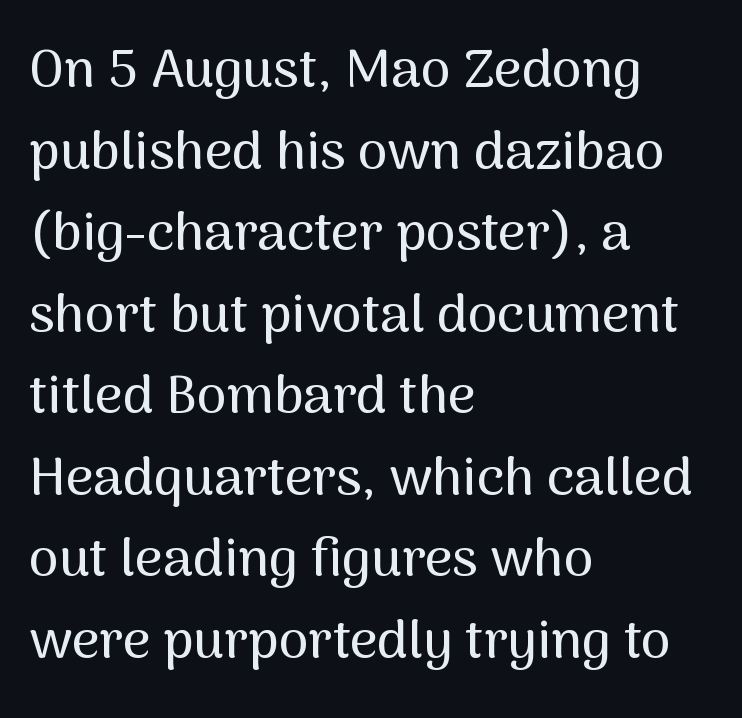
{"serif": "no", "italic": "no", "width": "normal", "stroke_contrast": "medium", "x_height": "medium", "monospaced": "no", "underline": "no", "align": "left", "line_spacing": "normal", "line_spacing_ratio": 1.51, "letter_spacing": "normal", "letter_spacing_em": 0.0, "glyph_px": 54}
